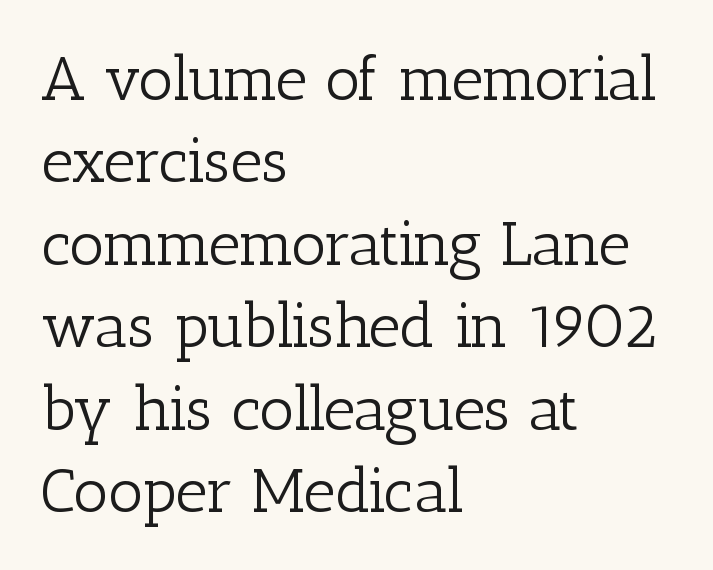
{"serif": "yes", "italic": "no", "bold": "no", "weight": "light", "width": "normal", "stroke_contrast": "low", "x_height": "medium", "monospaced": "no", "underline": "no", "align": "left", "line_spacing": "normal", "line_spacing_ratio": 1.33, "letter_spacing": "normal", "letter_spacing_em": 0.0, "glyph_px": 62}
